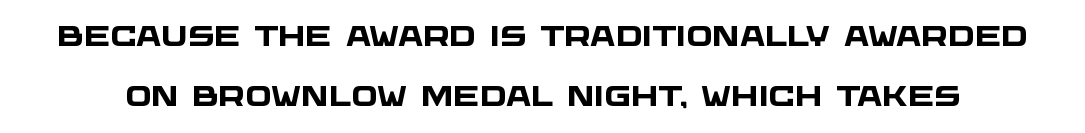
The image shows 28 px heavy, wide sans-serif type; set loose line spacing (2.15x), normal letter spacing, not underlined; low stroke contrast and a large x-height.
